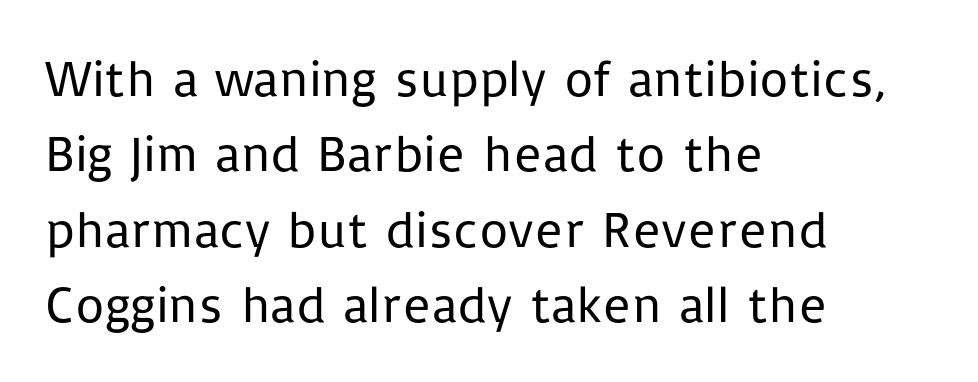
The image shows 51 px regular-weight sans-serif type, upright; set left-aligned, normal line spacing (1.48x), normal letter spacing, not underlined; low stroke contrast and a medium x-height.
